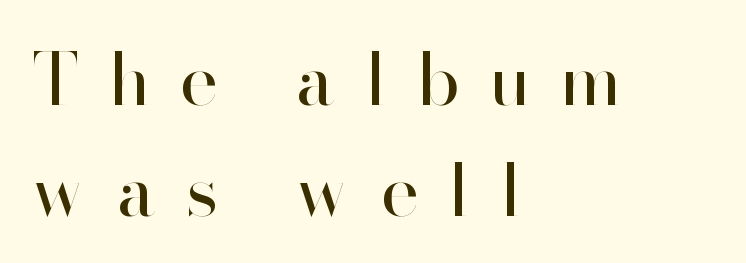
The image shows 73 px regular-weight sans-serif type, upright; set left-aligned, normal line spacing (1.52x), unusually wide letter spacing (+0.42 em), not underlined; high stroke contrast and a small x-height.
